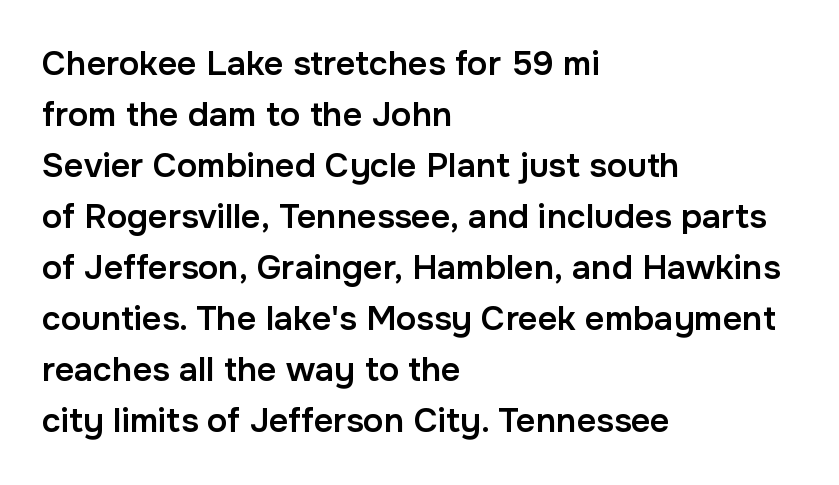
{"serif": "no", "italic": "no", "bold": "semi", "weight": "semibold", "width": "normal", "stroke_contrast": "low", "x_height": "medium", "monospaced": "no", "underline": "no", "align": "left", "line_spacing": "normal", "line_spacing_ratio": 1.5, "letter_spacing": "normal", "letter_spacing_em": 0.0, "glyph_px": 34}
